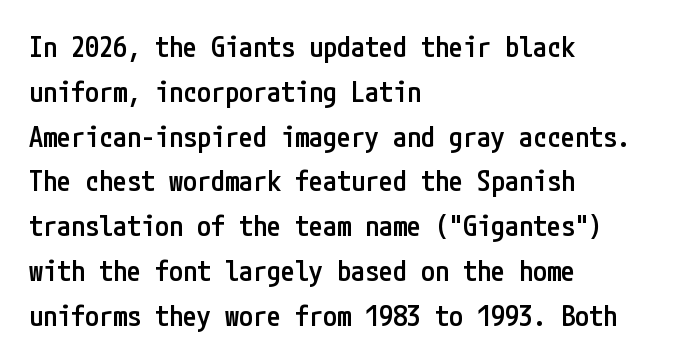
The image shows 28 px semibold, condensed sans-serif type, upright; set left-aligned, normal line spacing (1.6x), normal letter spacing, not underlined; low stroke contrast and a medium x-height.
